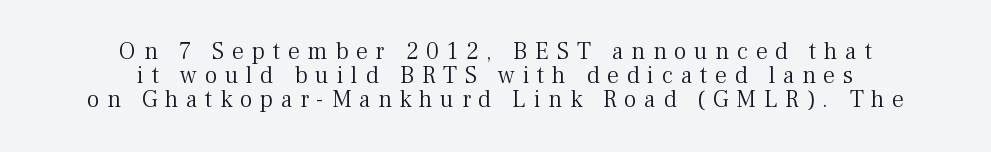
The image shows 24 px text type, upright; set centered, tight line spacing (0.99x), unusually wide letter spacing (+0.32 em), not underlined.
